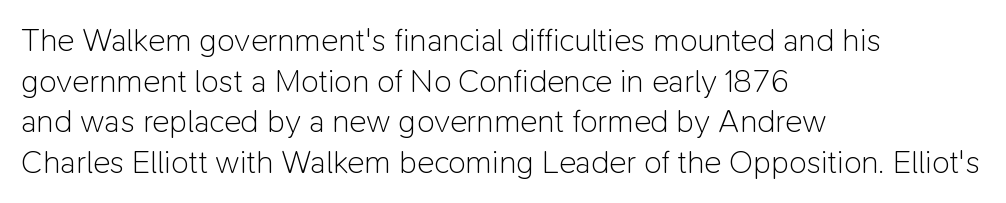
Visually the block forms a straight wall on the left and a jagged coastline on the right. Italic: no, the glyphs are upright roman. Descenders are the only things crossing below the line. Students, observe: this is what conventionally led text looks like. Check where the strokes stop: nothing finishes them off — pure sans. Vertical stems look standard width or narrower in stroke.
